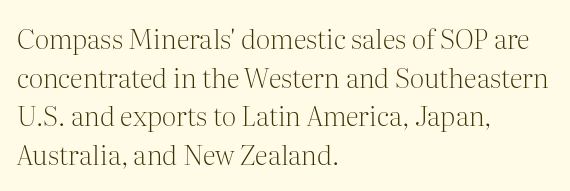
{"italic": "no", "bold": "no", "underline": "no", "align": "left", "line_spacing": "normal", "line_spacing_ratio": 1.43, "letter_spacing": "normal", "letter_spacing_em": 0.0, "glyph_px": 27}
